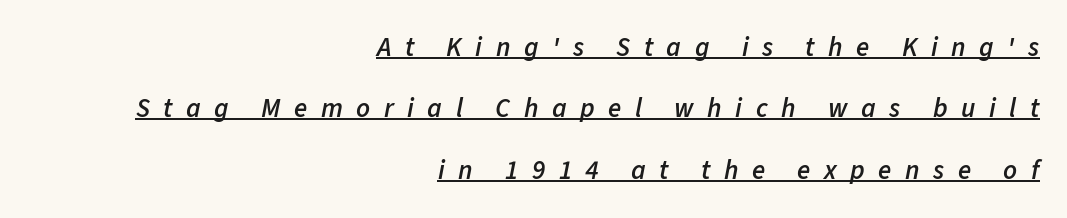
{"italic": "yes", "lean": "right", "slant_degrees": 11, "bold": "semi", "underline": "yes", "align": "right", "line_spacing": "loose", "line_spacing_ratio": 2.27, "letter_spacing": "wide", "letter_spacing_em": 0.5, "glyph_px": 27}
